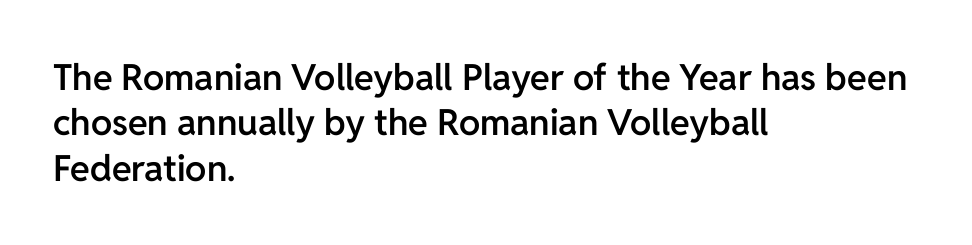
Q: Is the text bold? A: Semi-bold.
Q: Is the text italic (slanted)? A: No, it is upright.
Q: Is the typeface a serif or a sans-serif typeface? A: Sans-serif.
Q: Is the text underlined? A: No.
Q: How is the paragraph aligned? A: Left-aligned.
Q: Is the spacing between letters normal or unusually wide? A: Normal.
Q: Is the spacing between lines tight, normal or loose? A: Normal.
Q: Width (condensed, normal, or wide)? A: Normal.
Q: Stroke contrast? A: Low.
Q: x-height? A: Medium.
Q: Monospaced? A: No.
